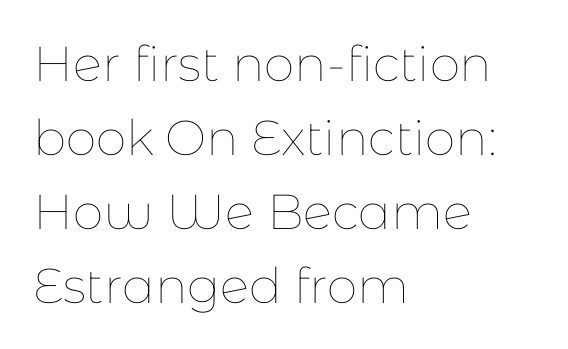
{"italic": "no", "bold": "no", "weight": "thin", "width": "normal", "stroke_contrast": "low", "x_height": "medium", "monospaced": "no", "underline": "no", "align": "left", "line_spacing": "normal", "line_spacing_ratio": 1.51, "letter_spacing": "normal", "letter_spacing_em": 0.0, "glyph_px": 49}
